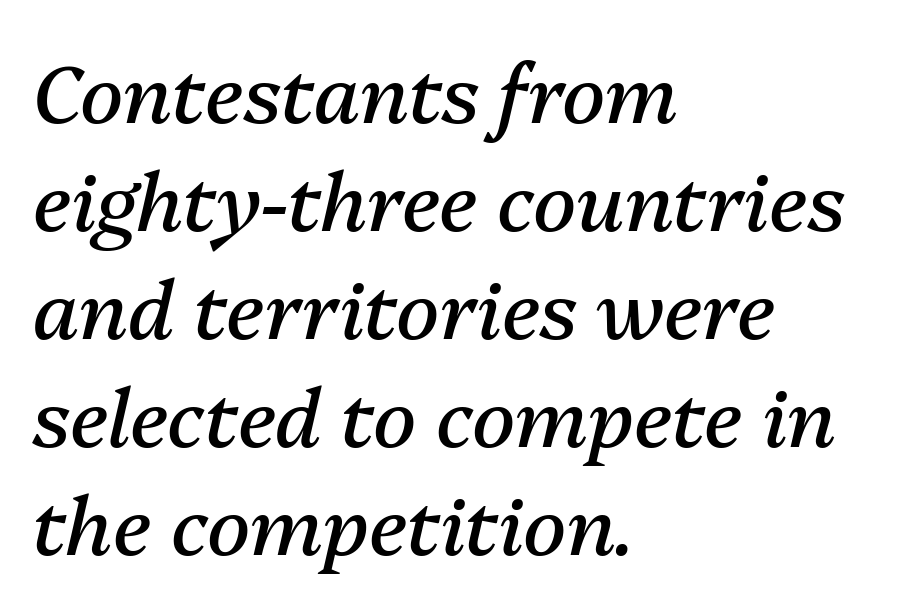
{"italic": "yes", "lean": "right", "slant_degrees": 13, "bold": "no", "weight": "regular", "width": "normal", "stroke_contrast": "medium", "x_height": "medium", "monospaced": "no", "underline": "no", "align": "left", "line_spacing": "normal", "line_spacing_ratio": 1.35, "letter_spacing": "normal", "letter_spacing_em": 0.0, "glyph_px": 80}
